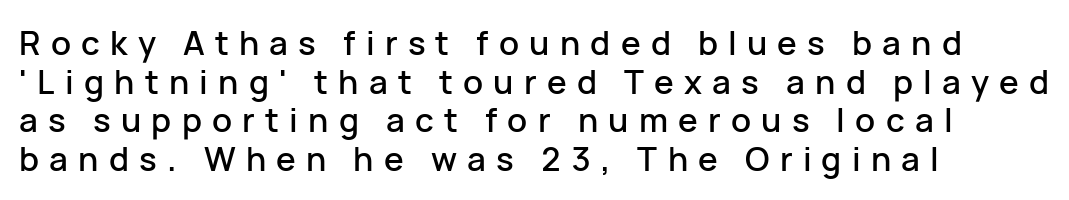
{"serif": "no", "italic": "no", "width": "normal", "stroke_contrast": "low", "x_height": "medium", "monospaced": "no", "underline": "no", "align": "left", "line_spacing_ratio": 1.17, "letter_spacing": "wide", "letter_spacing_em": 0.31, "glyph_px": 33}
